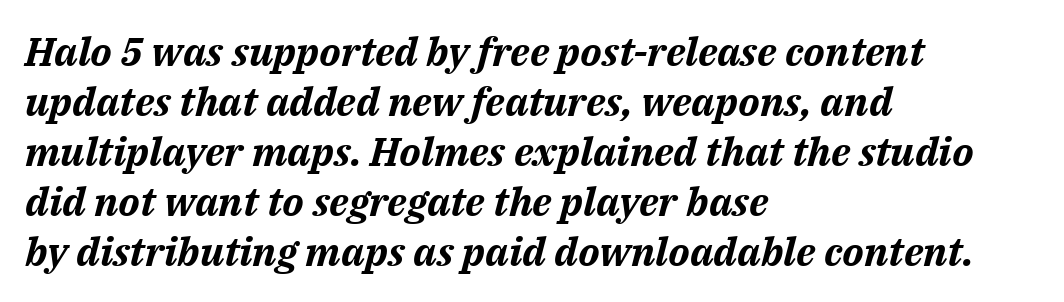
The image shows 40 px bold type, italic (leaning right); set left-aligned, normal line spacing (1.25x), normal letter spacing, not underlined; medium stroke contrast and a medium x-height.
